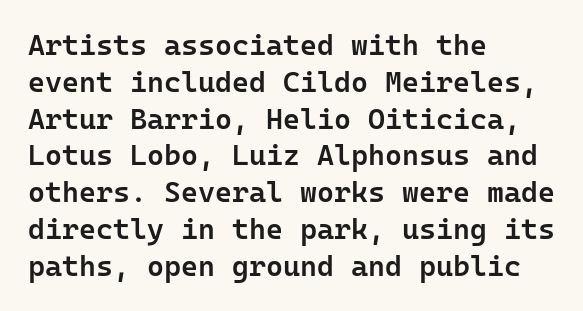
Q: Is the text bold? A: Semi-bold.
Q: Is the text italic (slanted)? A: No, it is upright.
Q: Is the typeface a serif or a sans-serif typeface? A: Sans-serif.
Q: Is the text underlined? A: No.
Q: How is the paragraph aligned? A: Left-aligned.
Q: Is the spacing between letters normal or unusually wide? A: Normal.
Q: Is the spacing between lines tight, normal or loose? A: Normal.
Q: Width (condensed, normal, or wide)? A: Normal.
Q: Stroke contrast? A: Low.
Q: x-height? A: Medium.
Q: Monospaced? A: Yes.
